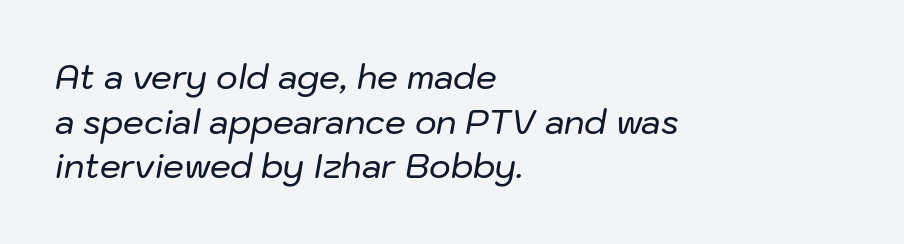
Q: Is the text italic (slanted)? A: Yes, it leans right by about 10 degrees.
Q: Is the text underlined? A: No.
Q: How is the paragraph aligned? A: Left-aligned.
Q: Is the spacing between letters normal or unusually wide? A: Normal.
Q: Is the spacing between lines tight, normal or loose? A: Normal.
Q: Width (condensed, normal, or wide)? A: Normal.
Q: Stroke contrast? A: Low.
Q: x-height? A: Medium.
Q: Monospaced? A: No.
